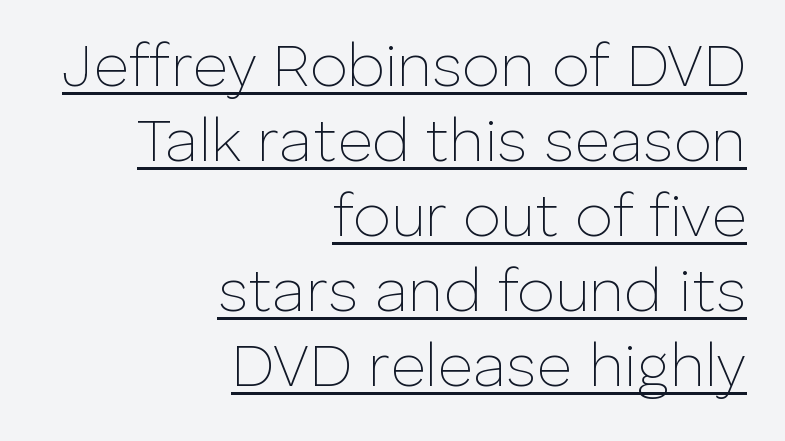
Q: Is the text bold? A: No.
Q: Is the text italic (slanted)? A: No, it is upright.
Q: Is the typeface a serif or a sans-serif typeface? A: Sans-serif.
Q: Is the text underlined? A: Yes.
Q: How is the paragraph aligned? A: Right-aligned.
Q: Is the spacing between letters normal or unusually wide? A: Normal.
Q: Width (condensed, normal, or wide)? A: Normal.
Q: Stroke contrast? A: Low.
Q: x-height? A: Medium.
Q: Monospaced? A: No.
